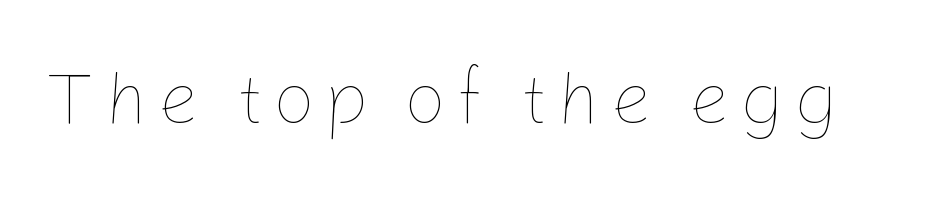
The image shows 74 px thin type, upright; set not underlined; low stroke contrast and a medium x-height.
